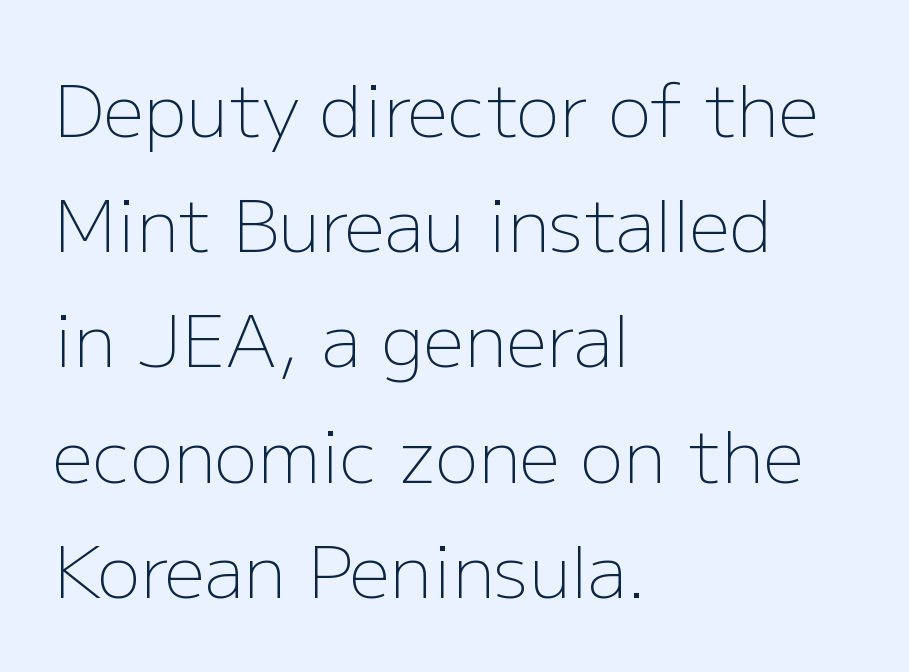
The image shows 72 px light sans-serif type, upright; set left-aligned, normal line spacing (1.6x), normal letter spacing, not underlined; low stroke contrast and a medium x-height.
